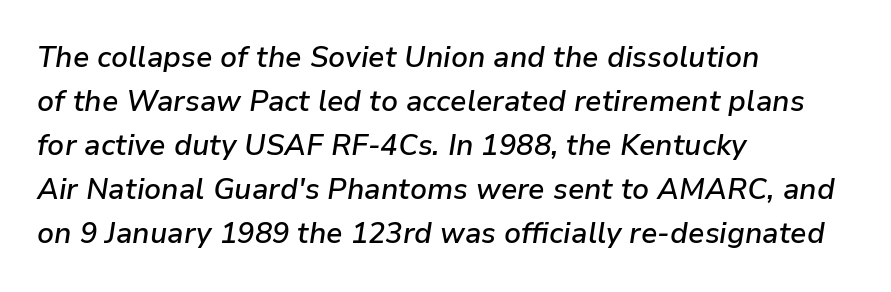
The face used here is proportionally spaced, like ordinary book or web type. On the weight axis this lands at semibold, roughly 600. This sample is left-justified, so line endings fall wherever the words run out. Standard letterfit; no display-style spreading of the glyphs. Vertically, the passage feels balanced, rows spaced as you'd expect.
